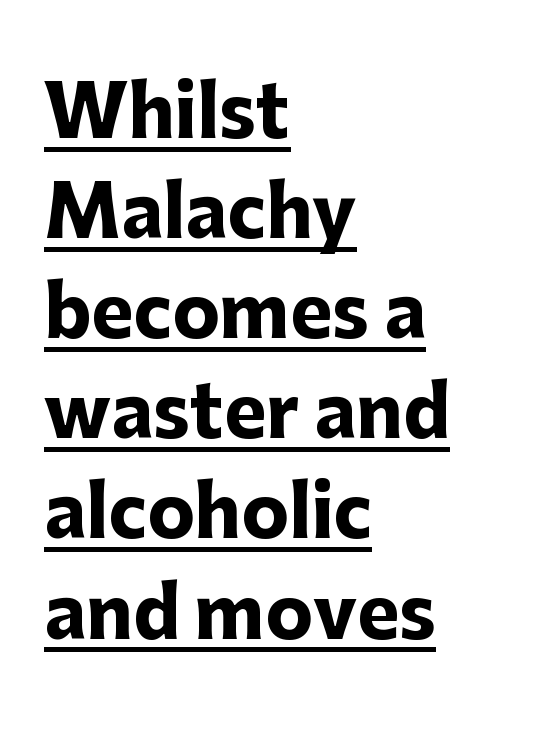
Q: Is the text bold? A: Yes.
Q: Is the text italic (slanted)? A: No, it is upright.
Q: Is the typeface a serif or a sans-serif typeface? A: Sans-serif.
Q: Is the text underlined? A: Yes.
Q: How is the paragraph aligned? A: Left-aligned.
Q: Is the spacing between letters normal or unusually wide? A: Normal.
Q: Is the spacing between lines tight, normal or loose? A: Normal.
Q: Width (condensed, normal, or wide)? A: Normal.
Q: Stroke contrast? A: Low.
Q: x-height? A: Medium.
Q: Monospaced? A: No.
